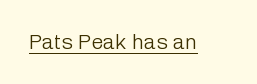
{"italic": "no", "bold": "no", "underline": "yes", "letter_spacing": "normal", "letter_spacing_em": 0.0, "glyph_px": 21}
